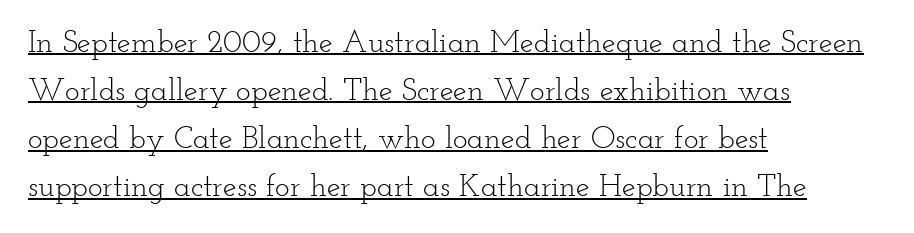
If you measured baseline to baseline, you'd find a middling distance. The letters look calm and open, with moderate or lighter stems. Observe the ordinary spacing: letters are neighbours, not strangers. This is the regular roman posture of the typeface. The glyphs in this specimen are seriffed.
